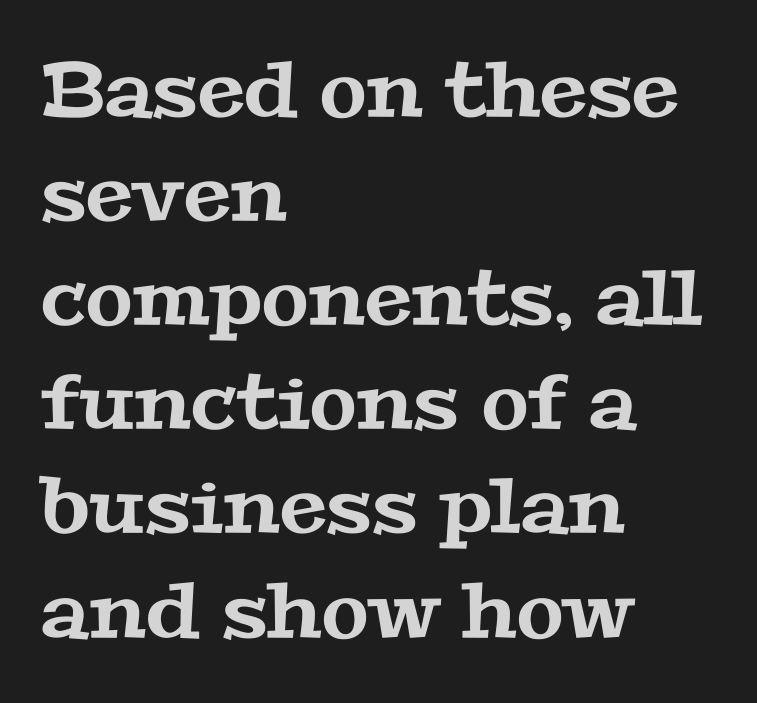
{"serif": "yes", "width": "wide", "stroke_contrast": "medium", "x_height": "medium", "monospaced": "no", "underline": "no", "align": "left", "line_spacing": "normal", "line_spacing_ratio": 1.37, "letter_spacing": "normal", "letter_spacing_em": 0.0, "glyph_px": 76}
